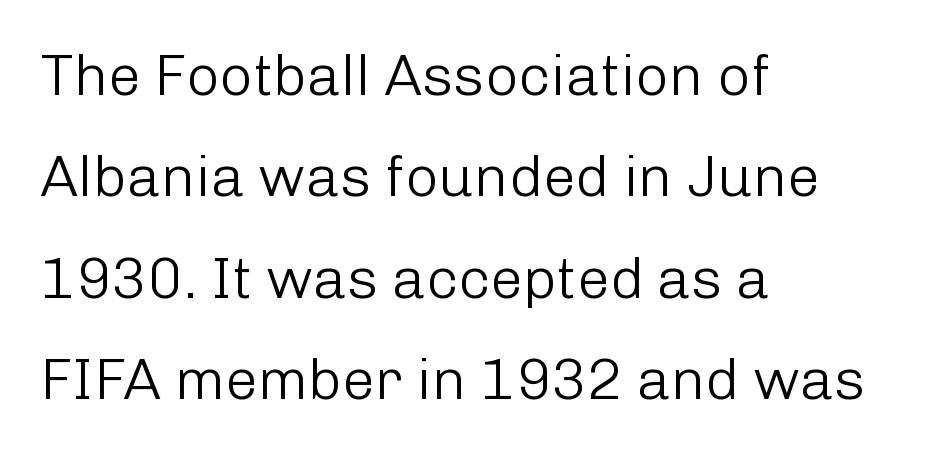
The image shows 58 px light sans-serif type, upright; set left-aligned, line spacing 1.75x, normal letter spacing, not underlined; low stroke contrast and a medium x-height.
